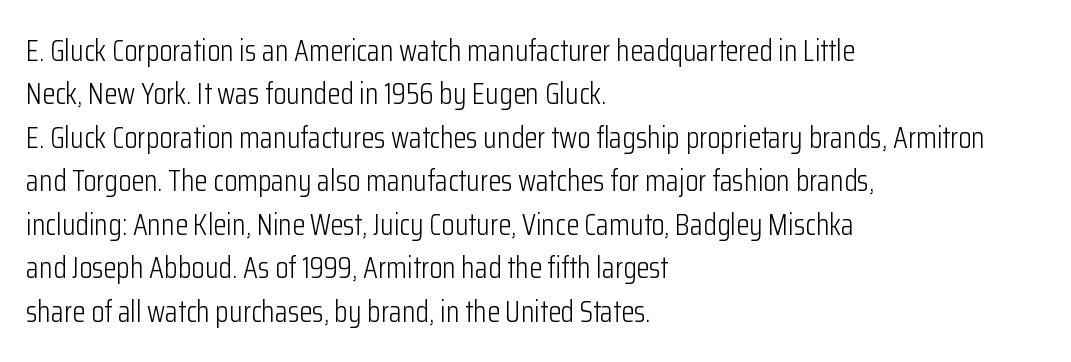
{"serif": "no", "italic": "no", "bold": "no", "weight": "light", "width": "condensed", "stroke_contrast": "low", "x_height": "medium", "monospaced": "no", "underline": "no", "align": "left", "line_spacing": "normal", "line_spacing_ratio": 1.45, "letter_spacing": "normal", "letter_spacing_em": 0.0, "glyph_px": 30}
